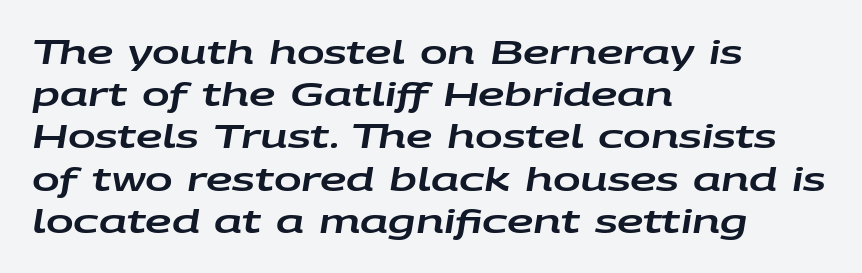
Slant detected: the letters are inclined. Words float on clear page, feet unadorned. Whoever set this chose a conventional vertical rhythm. Honestly, the letter spacing is just normal — you wouldn't notice it.
